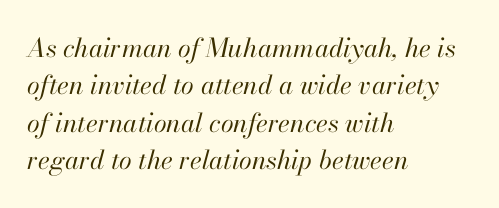
{"italic": "yes", "lean": "right", "slant_degrees": 13, "bold": "no", "underline": "no", "align": "left", "line_spacing": "normal", "line_spacing_ratio": 1.44, "letter_spacing": "normal", "letter_spacing_em": 0.0, "glyph_px": 26}
